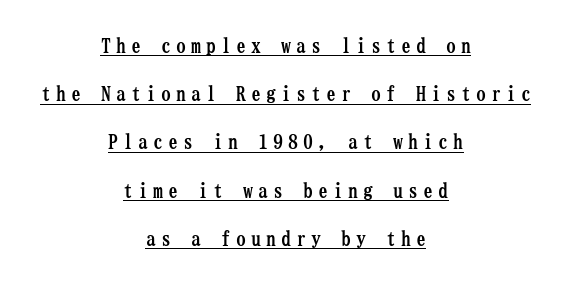
{"italic": "no", "bold": "yes", "underline": "yes", "align": "center", "line_spacing": "loose", "line_spacing_ratio": 2.41, "letter_spacing": "wide", "letter_spacing_em": 0.25, "glyph_px": 20}
